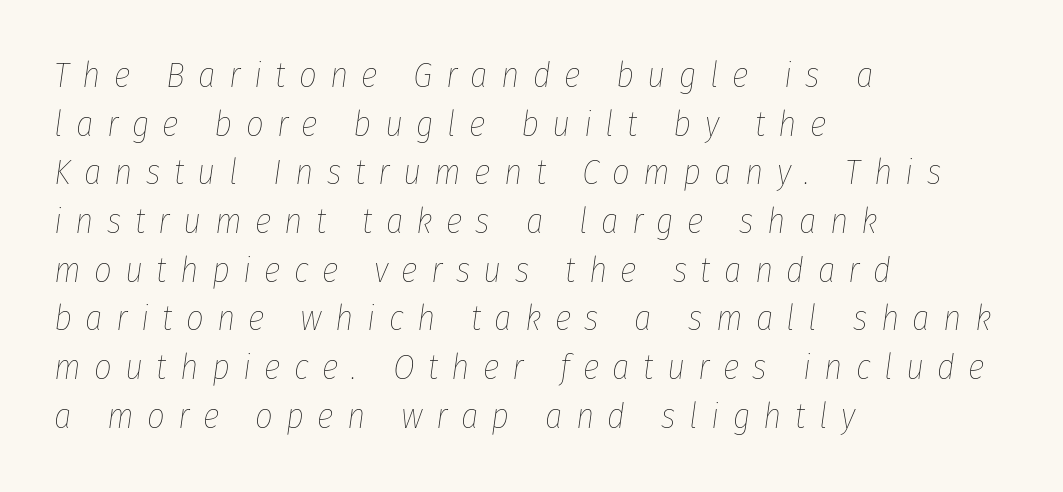
These lines stack with their left ends in a neat column. You can tell it's italic because the verticals aren't actually vertical. The rendering uses natural spacing where letterforms have individual widths. Leading: standard. Is this a heavy cut? Hardly; it is regular or lighter.
